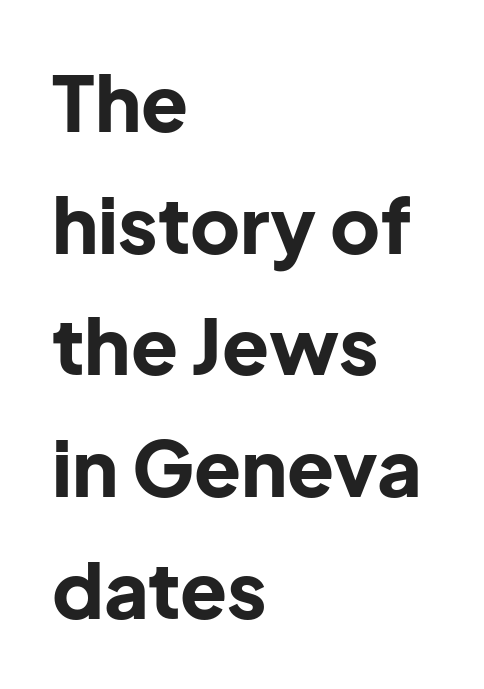
Quick note: not italic, upright. Summary of weight: heavy, a full bold. Leading: standard. This rendering uses left alignment, leaving the right contour irregular. A typesetter would call this proportional, since set widths differ per character.
